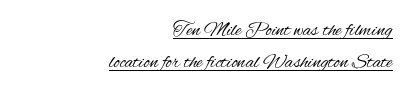
The rendering uses a moderate line-height, typical for paragraphs. Weight: in the light-to-regular range. Looks like someone drew a line under every word here. You could call the tracking neutral — neither tight nor loose. Reading down the block, your eye finds every line finishing at a fixed right position.
